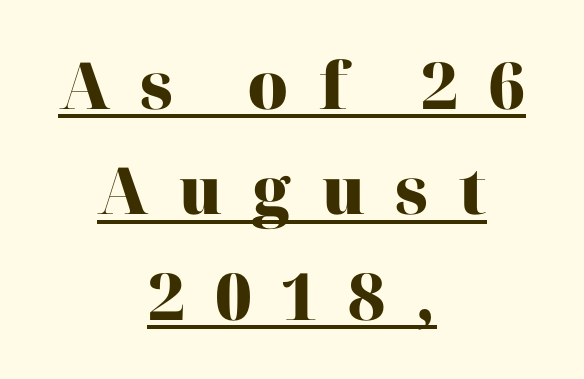
The image shows 65 px heavy serif type, upright; set centered, normal line spacing (1.62x), unusually wide letter spacing (+0.46 em), underlined; high stroke contrast and a medium x-height.
